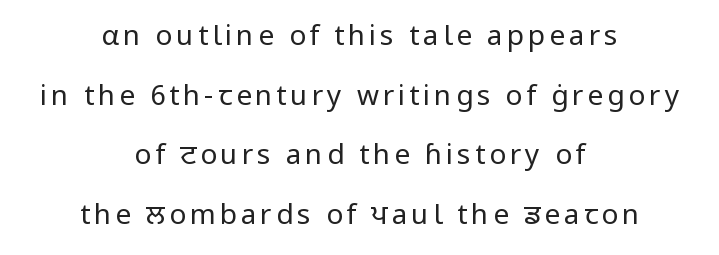
The image shows 28 px regular-weight sans-serif type, upright; set centered, loose line spacing (2.13x), not underlined; low stroke contrast and a medium x-height.
